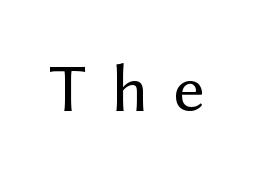
The image shows 69 px regular-weight sans-serif type, upright; set unusually wide letter spacing (+0.36 em), not underlined; medium stroke contrast and a medium x-height.
